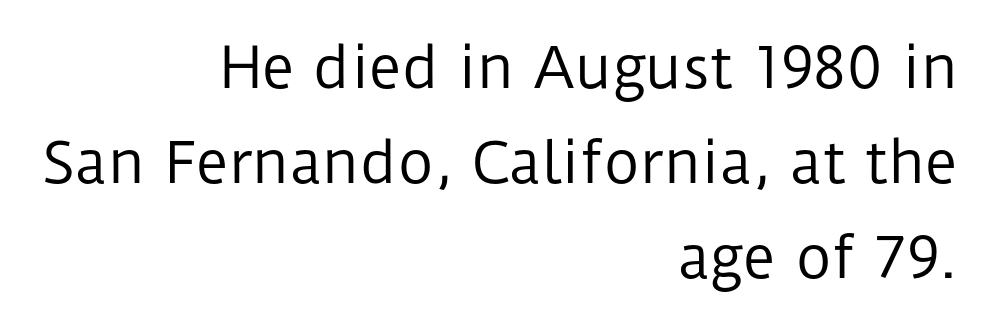
The image shows 56 px regular-weight sans-serif type, upright; set right-aligned, normal line spacing (1.7x), normal letter spacing, not underlined; low stroke contrast and a medium x-height.
